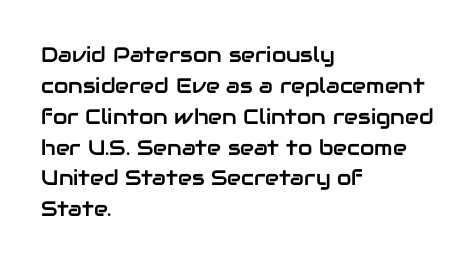
There is no visible air inserted between adjacent glyphs. Alignment: flush left. The words here are not underlined. The axis of the letterforms is exactly vertical. The designer left line spacing at the default.
